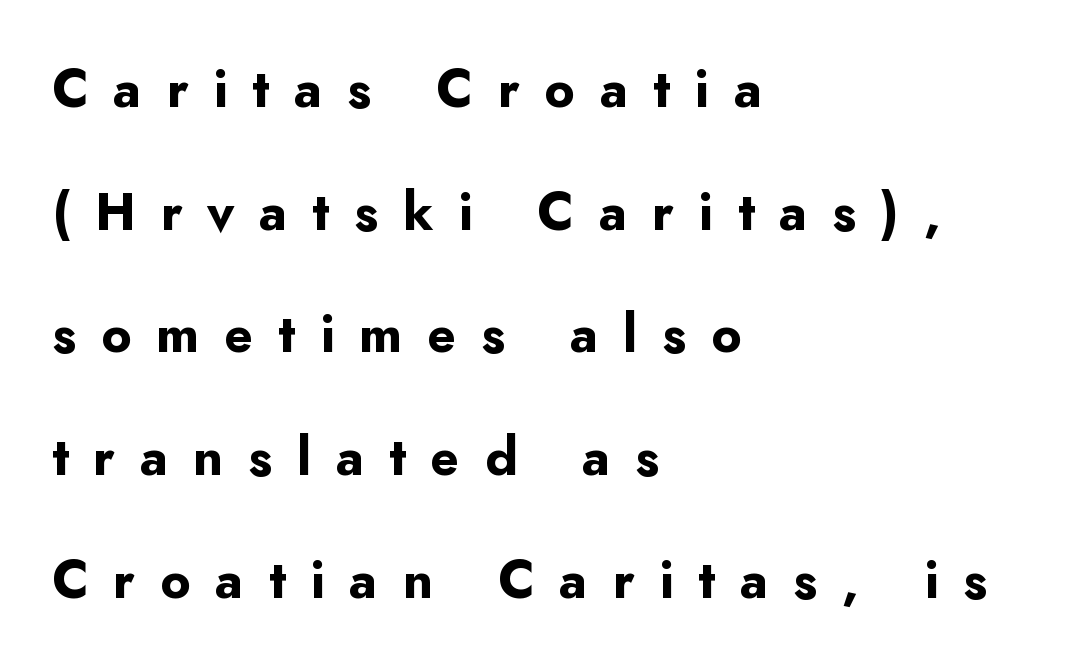
Here the designer chose a conventional face with non-uniform glyph widths. This sample uses an upright cut, with every glyph sitting square on the baseline. These words are printed bold, with thick strokes throughout. Characters follow at a spacing far wider than the type designer built in.
